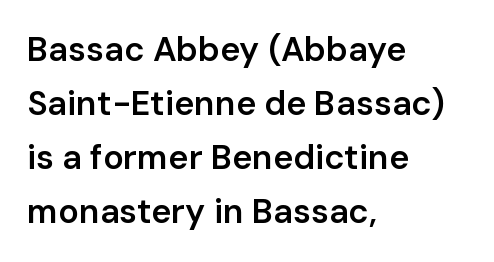
{"serif": "no", "italic": "no", "bold": "semi", "weight": "semibold", "width": "normal", "stroke_contrast": "low", "x_height": "medium", "monospaced": "no", "underline": "no", "align": "left", "line_spacing": "normal", "line_spacing_ratio": 1.59, "letter_spacing": "normal", "letter_spacing_em": 0.0, "glyph_px": 34}
